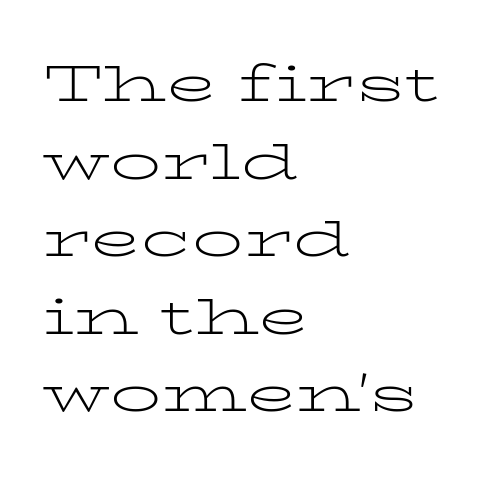
The image shows 51 px light, wide serif type, upright; set left-aligned, normal line spacing (1.52x), normal letter spacing, not underlined; low stroke contrast and a medium x-height.
